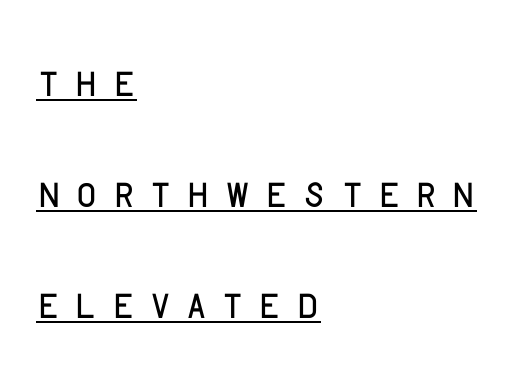
{"serif": "no", "italic": "no", "bold": "no", "weight": "light", "width": "normal", "stroke_contrast": "low", "x_height": "large", "monospaced": "no", "underline": "yes", "align": "left", "line_spacing": "loose", "line_spacing_ratio": 2.06, "letter_spacing": "wide", "letter_spacing_em": 0.23, "glyph_px": 54}
